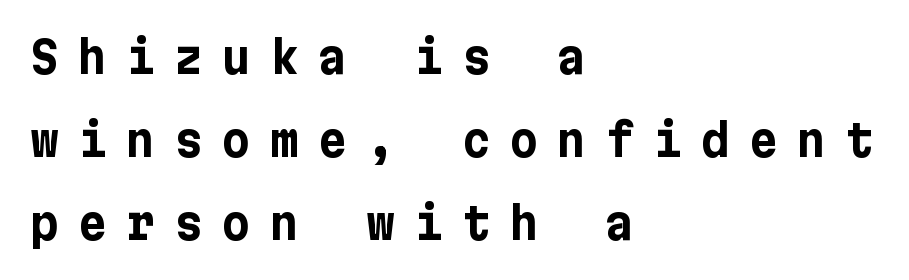
The image shows 44 px bold sans-serif type, upright; set left-aligned, line spacing 1.89x, unusually wide letter spacing (+0.44 em), not underlined; low stroke contrast and a medium x-height.
